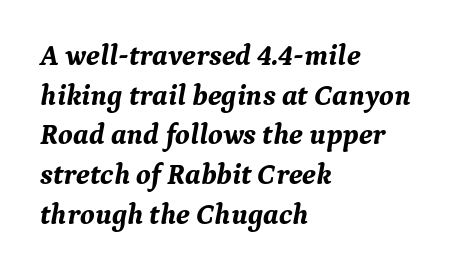
Heavy-handed strokes throughout: this text is bold. Yep, that's italic — everything's leaning. The typesetter chose a ragged-right arrangement here. The rendering uses a moderate line-height, typical for paragraphs. The letters advance in unequal steps, a hallmark of proportional type. The glyphs are unaccompanied by any horizontal stroke below them.
